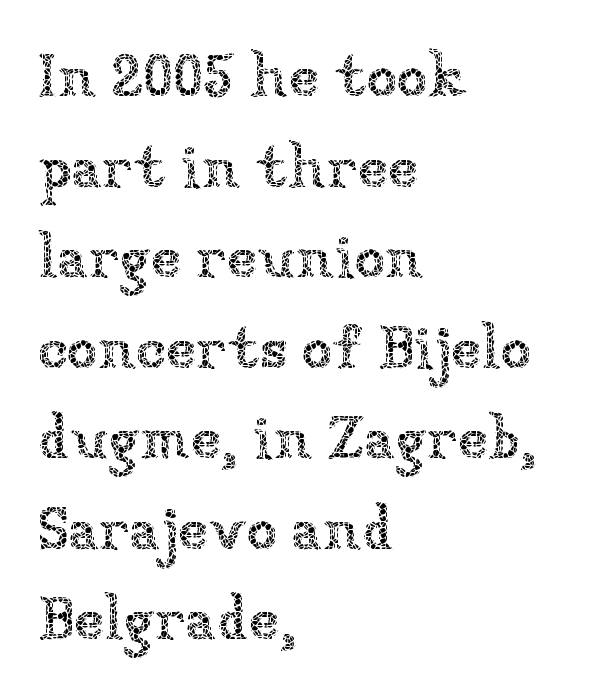
The image shows 62 px thin type, upright; set left-aligned, normal line spacing (1.46x), normal letter spacing, not underlined; low stroke contrast and a medium x-height.
